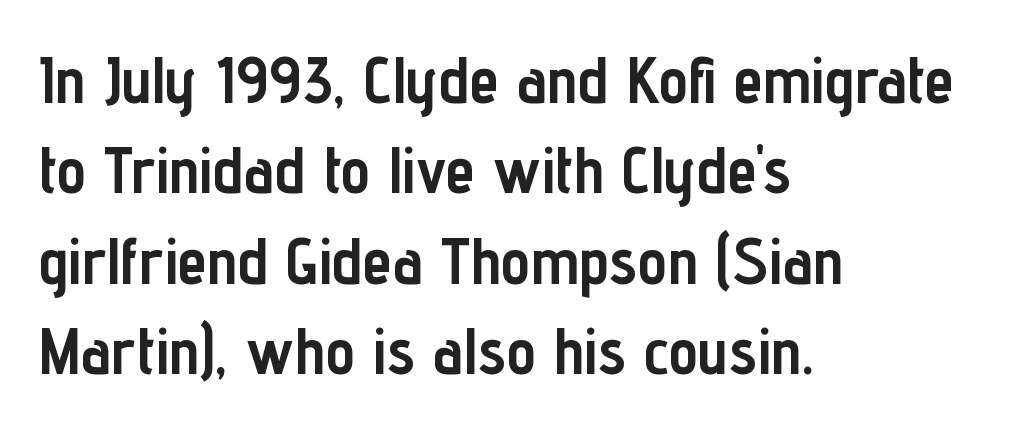
This sample keeps an unexceptional amount of space between lines. The space beneath each line is pristine and unruled. The gaps between neighbouring characters are ordinary and unremarkable. The text block is weighted toward the left margin, trailing off unevenly rightward. What weight is shown? A full bold with thick strokes. The lettering stays uniformly vertical, giving the passage a roman look.
